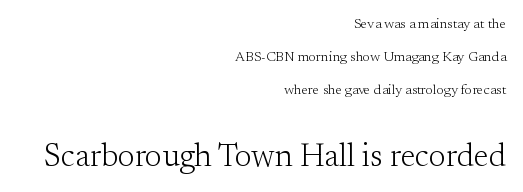
The image shows 32 px light serif type, upright; set right-aligned, loose line spacing (2.36x), normal letter spacing, not underlined; the second (bottom) block is 2.29x larger; medium stroke contrast and a small x-height.
